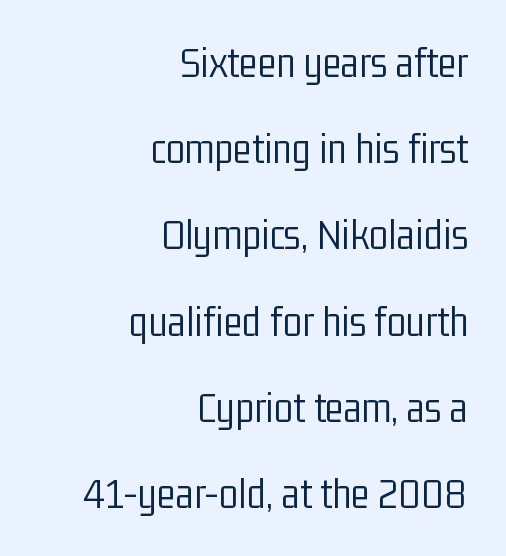
The image shows 44 px light, condensed sans-serif type, upright; set right-aligned, loose line spacing (1.96x), normal letter spacing, not underlined; low stroke contrast and a medium x-height.
